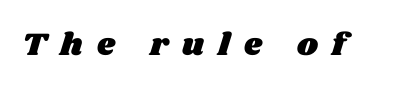
Letter spacing: wide. Honestly, there is no underline to notice here at all. The passage shown is typed in a proportional face where columns would drift.
